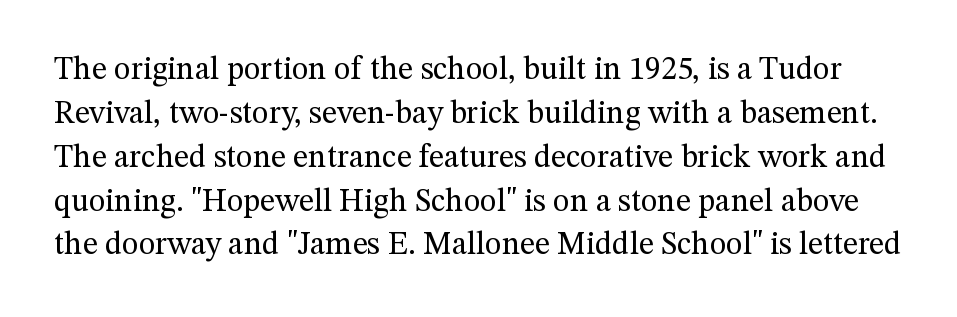
The image shows 32 px regular-weight serif type, upright; set normal line spacing (1.37x), normal letter spacing, not underlined; medium stroke contrast and a medium x-height.
